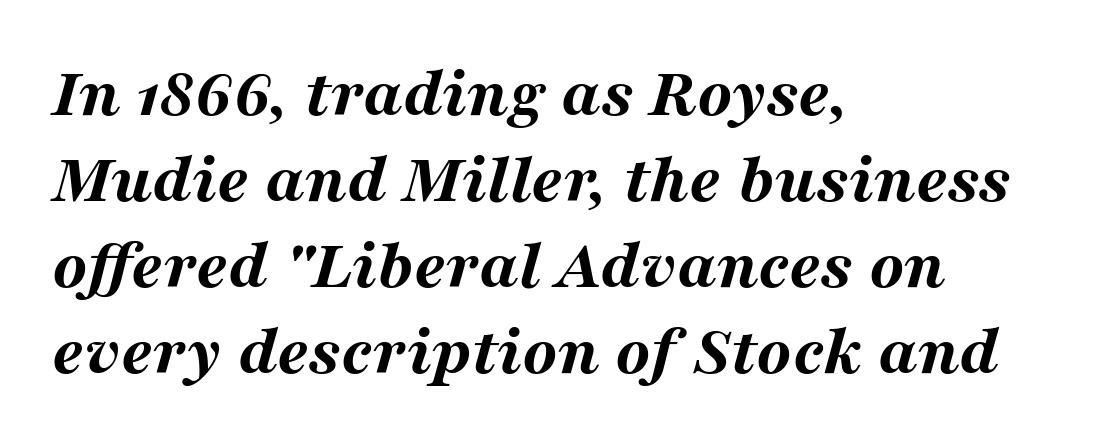
The image shows 71 px bold, wide type, italic (leaning right); set left-aligned, line spacing 1.21x, normal letter spacing, not underlined; medium stroke contrast and a medium x-height.
